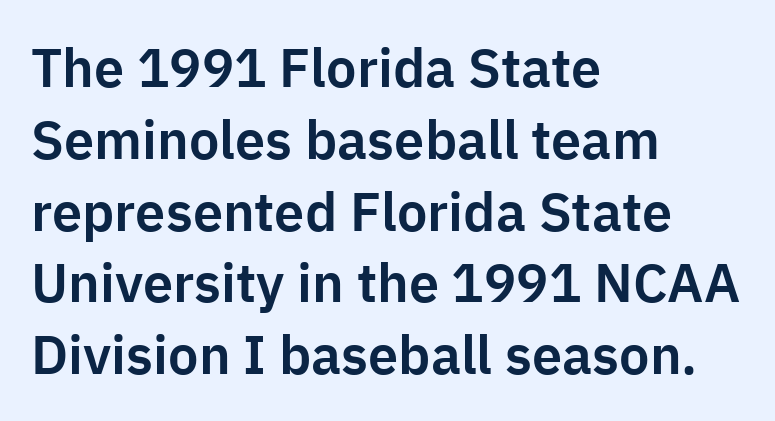
The image shows 54 px sans-serif type, upright; set left-aligned, normal line spacing (1.33x), normal letter spacing, not underlined; low stroke contrast and a medium x-height.
